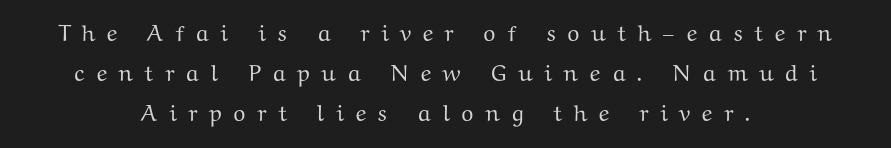
Q: Is the text italic (slanted)? A: No, it is upright.
Q: Is the text underlined? A: No.
Q: How is the paragraph aligned? A: Centered.
Q: Is the spacing between letters normal or unusually wide? A: Unusually wide.
